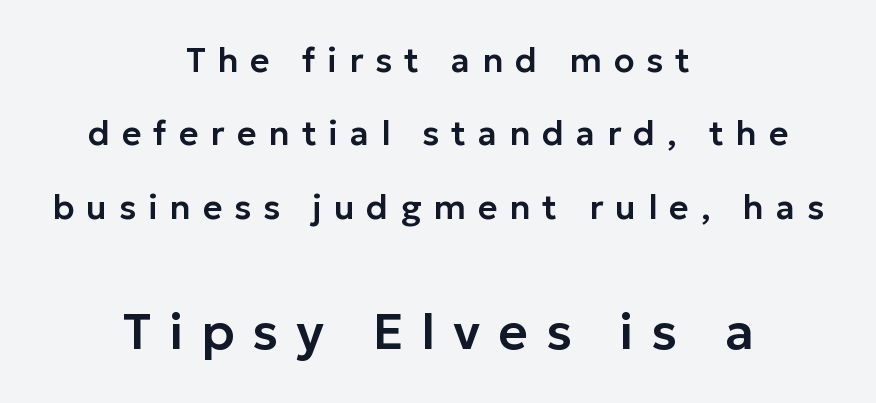
The image shows 51 px sans-serif type, upright; set centered, loose line spacing (2.16x), unusually wide letter spacing (+0.35 em), not underlined; the second (bottom) block is 1.5x larger; low stroke contrast and a medium x-height.
